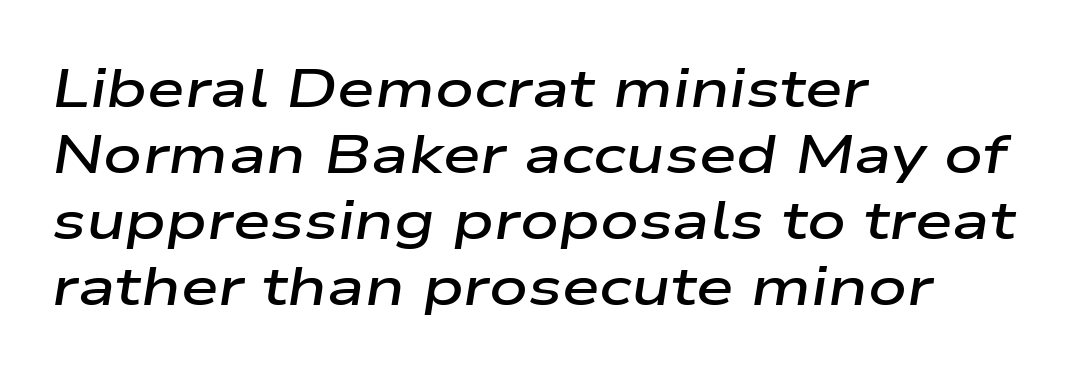
{"italic": "yes", "lean": "right", "slant_degrees": 9, "bold": "semi", "weight": "semibold", "width": "wide", "stroke_contrast": "low", "x_height": "medium", "monospaced": "no", "underline": "no", "align": "left", "line_spacing_ratio": 1.22, "letter_spacing": "normal", "letter_spacing_em": 0.0, "glyph_px": 54}
